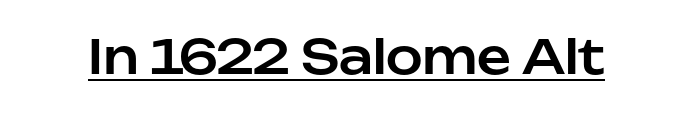
Q: Is the text italic (slanted)? A: No, it is upright.
Q: Is the typeface a serif or a sans-serif typeface? A: Sans-serif.
Q: Is the text underlined? A: Yes.
Q: Is the spacing between letters normal or unusually wide? A: Normal.
Q: Width (condensed, normal, or wide)? A: Normal.
Q: Stroke contrast? A: Low.
Q: x-height? A: Medium.
Q: Monospaced? A: No.
